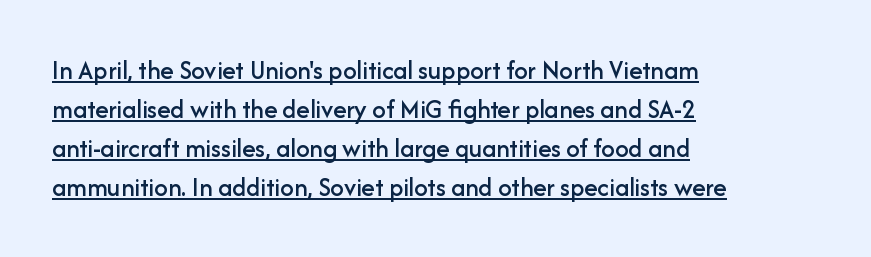
The image shows 27 px text type, upright; set left-aligned, normal line spacing (1.44x), normal letter spacing, underlined.
